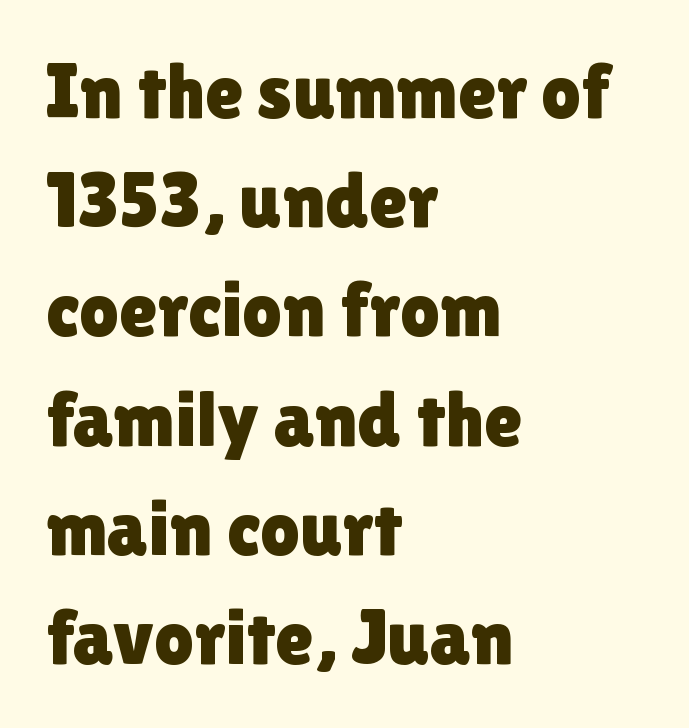
Q: Is the text italic (slanted)? A: No, it is upright.
Q: Is the typeface a serif or a sans-serif typeface? A: Sans-serif.
Q: Is the text underlined? A: No.
Q: How is the paragraph aligned? A: Left-aligned.
Q: Is the spacing between letters normal or unusually wide? A: Normal.
Q: Is the spacing between lines tight, normal or loose? A: Normal.
Q: Width (condensed, normal, or wide)? A: Normal.
Q: x-height? A: Medium.
Q: Monospaced? A: No.
